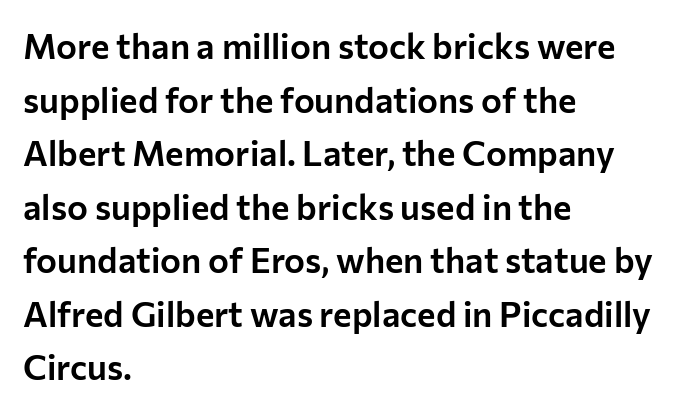
Q: Is the text italic (slanted)? A: No, it is upright.
Q: Is the typeface a serif or a sans-serif typeface? A: Sans-serif.
Q: Is the text underlined? A: No.
Q: How is the paragraph aligned? A: Left-aligned.
Q: Is the spacing between letters normal or unusually wide? A: Normal.
Q: Is the spacing between lines tight, normal or loose? A: Normal.
Q: Width (condensed, normal, or wide)? A: Normal.
Q: Stroke contrast? A: Low.
Q: x-height? A: Medium.
Q: Monospaced? A: No.
